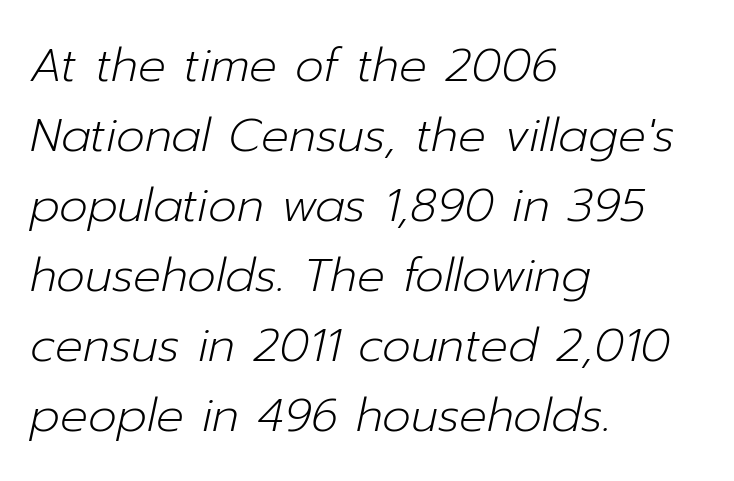
The font is comparable to plain body text, perhaps lighter. In terms of posture, this sample is oblique. The gaps between neighbouring characters are ordinary and unremarkable. Here the designer chose a conventional face with non-uniform glyph widths. Alignment: flush left.
